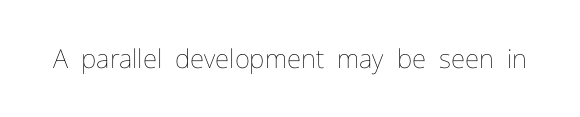
Q: Is the text bold? A: No.
Q: Is the text italic (slanted)? A: No, it is upright.
Q: Is the text underlined? A: No.
Q: Is the spacing between letters normal or unusually wide? A: Normal.
